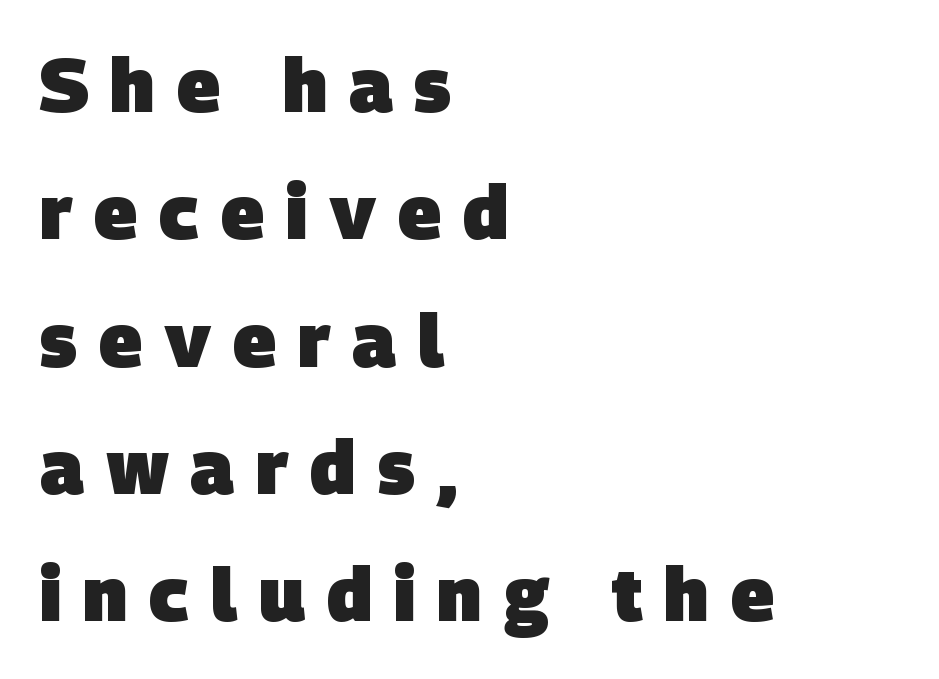
{"serif": "no", "bold": "yes", "weight": "heavy", "width": "normal", "stroke_contrast": "low", "x_height": "large", "monospaced": "no", "underline": "no", "align": "left", "line_spacing_ratio": 1.72, "letter_spacing": "wide", "letter_spacing_em": 0.29, "glyph_px": 74}
